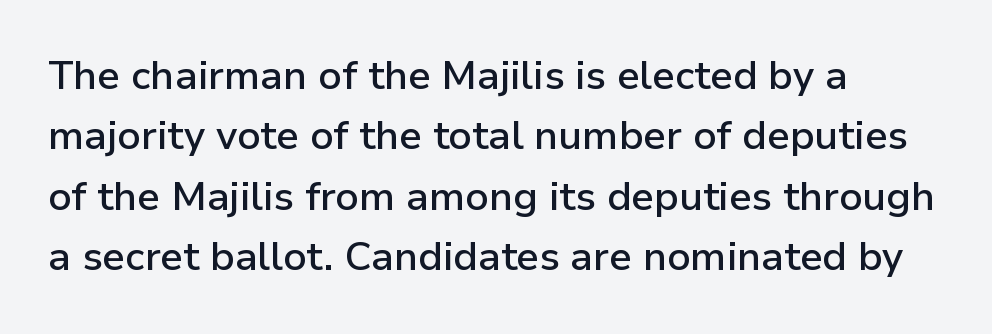
Q: Is the text bold? A: Semi-bold.
Q: Is the text italic (slanted)? A: No, it is upright.
Q: Is the typeface a serif or a sans-serif typeface? A: Sans-serif.
Q: Is the text underlined? A: No.
Q: How is the paragraph aligned? A: Left-aligned.
Q: Is the spacing between letters normal or unusually wide? A: Normal.
Q: Is the spacing between lines tight, normal or loose? A: Normal.
Q: Width (condensed, normal, or wide)? A: Normal.
Q: Stroke contrast? A: Low.
Q: x-height? A: Medium.
Q: Monospaced? A: No.
